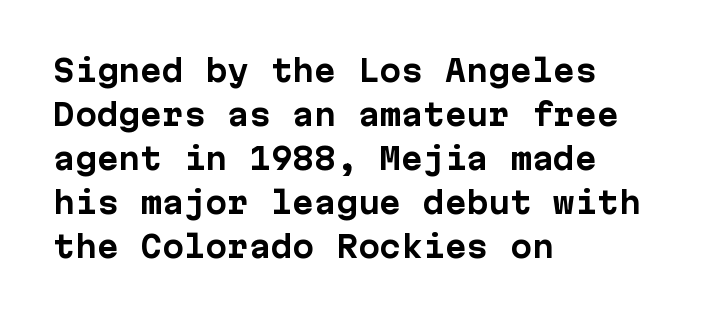
{"serif": "no", "italic": "no", "bold": "yes", "weight": "bold", "width": "normal", "stroke_contrast": "low", "x_height": "medium", "underline": "no", "align": "left", "line_spacing": "normal", "line_spacing_ratio": 1.52, "letter_spacing": "normal", "letter_spacing_em": 0.0, "glyph_px": 29}
